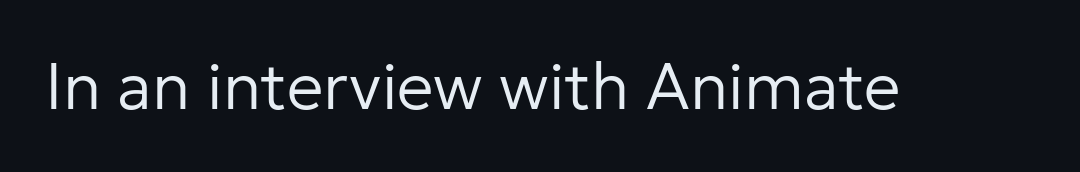
Q: Is the text bold? A: No.
Q: Is the text italic (slanted)? A: No, it is upright.
Q: Is the typeface a serif or a sans-serif typeface? A: Sans-serif.
Q: Is the text underlined? A: No.
Q: Is the spacing between letters normal or unusually wide? A: Normal.
Q: Width (condensed, normal, or wide)? A: Normal.
Q: Stroke contrast? A: Low.
Q: x-height? A: Medium.
Q: Monospaced? A: No.
